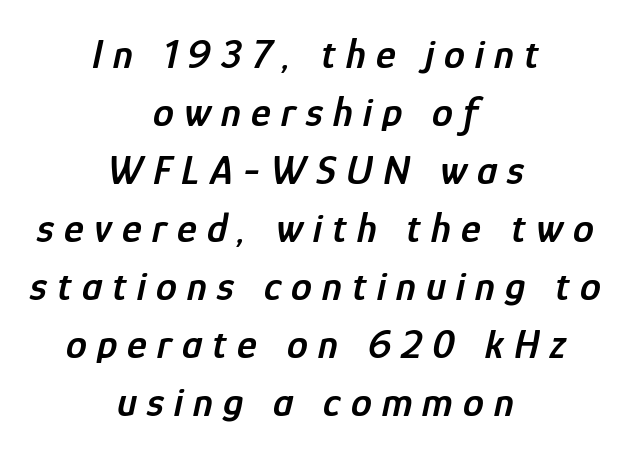
Q: Is the text bold? A: Semi-bold.
Q: Is the text italic (slanted)? A: Yes, it leans right by about 12 degrees.
Q: Is the text underlined? A: No.
Q: How is the paragraph aligned? A: Centered.
Q: Is the spacing between letters normal or unusually wide? A: Unusually wide.
Q: Is the spacing between lines tight, normal or loose? A: Normal.
Q: Width (condensed, normal, or wide)? A: Condensed.
Q: Stroke contrast? A: Low.
Q: x-height? A: Medium.
Q: Monospaced? A: No.
